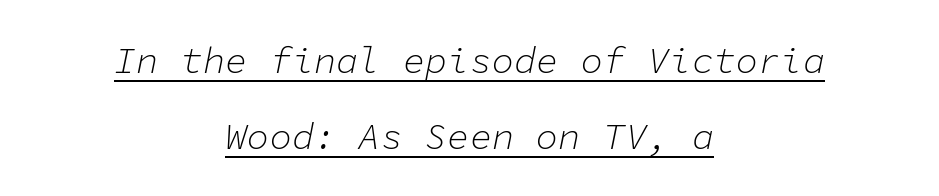
The image shows 37 px light type, italic (leaning right), monospaced; set centered, loose line spacing (2.05x), normal letter spacing, underlined; low stroke contrast and a medium x-height.
